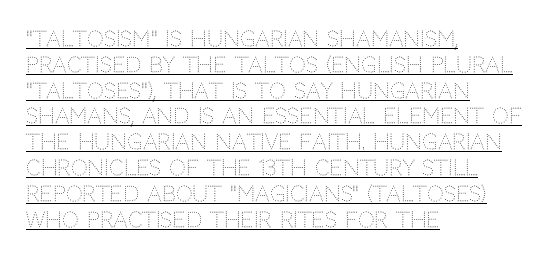
Nope, not italic — everything's standing straight. Compared with a typical body face, this is equally light or lighter still. The line texture is even and compact thanks to regular tracking. The sample's only ornament is a line tracing under the words. A classic flush-left, rag-right setting is used for this passage.
